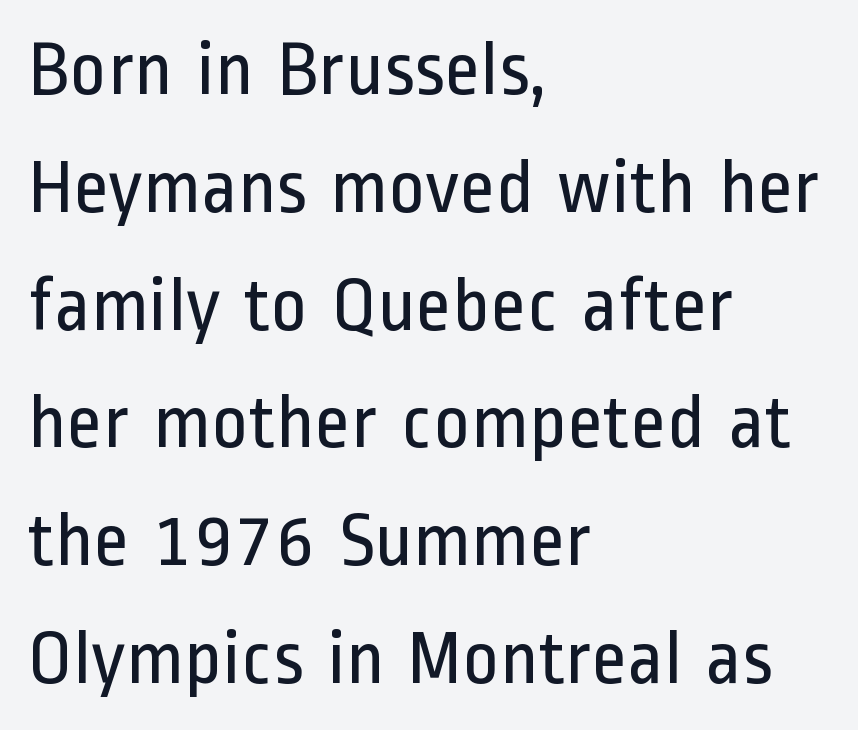
{"serif": "no", "italic": "no", "bold": "no", "weight": "regular", "width": "condensed", "stroke_contrast": "low", "x_height": "medium", "monospaced": "no", "underline": "no", "align": "left", "line_spacing": "normal", "line_spacing_ratio": 1.51, "letter_spacing": "normal", "letter_spacing_em": 0.0, "glyph_px": 78}
